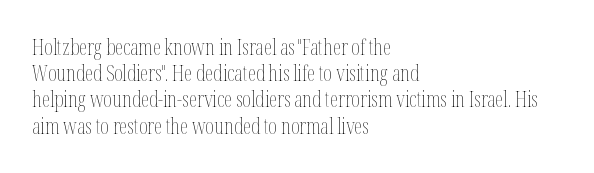
{"italic": "no", "bold": "no", "underline": "no", "align": "left", "line_spacing": "normal", "line_spacing_ratio": 1.25, "letter_spacing": "normal", "letter_spacing_em": 0.0, "glyph_px": 21}
